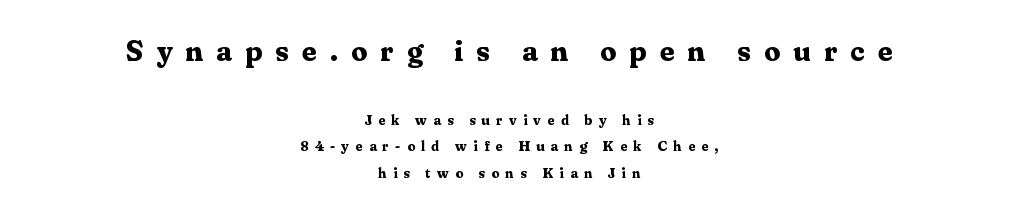
The image shows 29 px bold serif type, upright; set centered, loose line spacing (1.91x), unusually wide letter spacing (+0.45 em), not underlined; the first (top) block is 2.07x larger; medium stroke contrast and a medium x-height.
